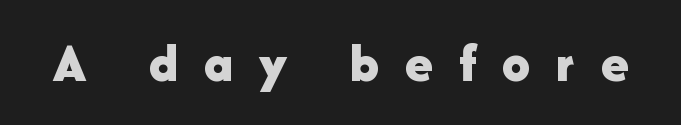
{"serif": "no", "italic": "no", "bold": "yes", "weight": "bold", "width": "normal", "stroke_contrast": "low", "x_height": "medium", "monospaced": "no", "underline": "no", "letter_spacing": "wide", "letter_spacing_em": 0.46, "glyph_px": 56}
